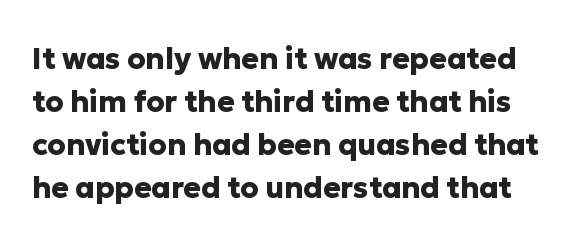
The image shows 29 px heavy sans-serif type, upright; set normal line spacing (1.48x), normal letter spacing, not underlined; low stroke contrast and a medium x-height.
